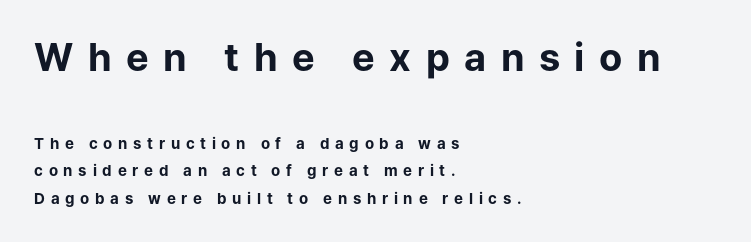
{"serif": "no", "italic": "no", "bold": "yes", "weight": "bold", "width": "normal", "stroke_contrast": "low", "x_height": "medium", "monospaced": "no", "underline": "no", "align": "left", "line_spacing_ratio": 1.83, "letter_spacing": "wide", "letter_spacing_em": 0.38, "larger_block": "first", "size_ratio": 2.53, "glyph_px": 38}
